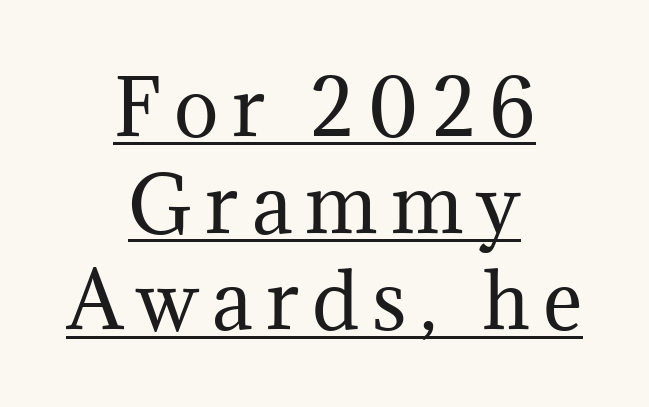
The image shows 75 px regular-weight serif type, upright; set centered, normal line spacing (1.29x), underlined; medium stroke contrast and a medium x-height.
